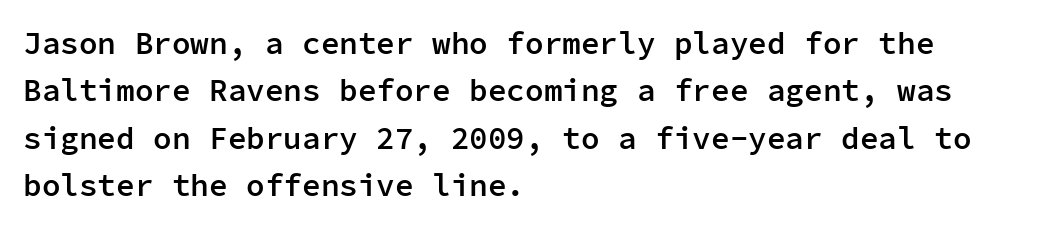
Q: Is the text bold? A: Semi-bold.
Q: Is the text italic (slanted)? A: No, it is upright.
Q: Is the typeface a serif or a sans-serif typeface? A: Sans-serif.
Q: Is the text underlined? A: No.
Q: How is the paragraph aligned? A: Left-aligned.
Q: Is the spacing between letters normal or unusually wide? A: Normal.
Q: Is the spacing between lines tight, normal or loose? A: Normal.
Q: Width (condensed, normal, or wide)? A: Normal.
Q: Stroke contrast? A: Low.
Q: x-height? A: Medium.
Q: Monospaced? A: Yes.
